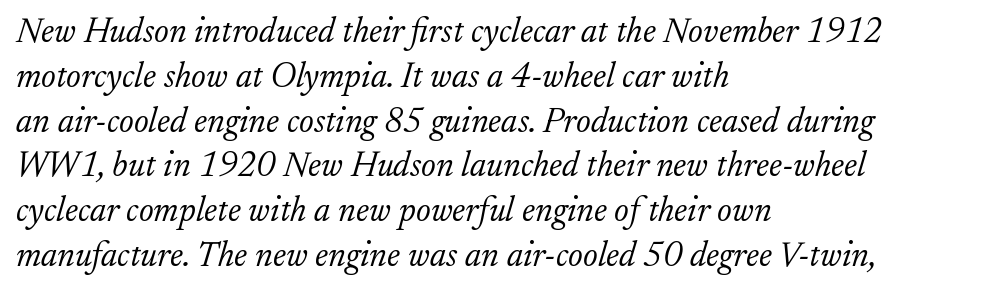
Q: Is the text bold? A: No.
Q: Is the text italic (slanted)? A: Yes, it leans right by about 17 degrees.
Q: Is the typeface a serif or a sans-serif typeface? A: Serif.
Q: Is the text underlined? A: No.
Q: How is the paragraph aligned? A: Left-aligned.
Q: Is the spacing between letters normal or unusually wide? A: Normal.
Q: Is the spacing between lines tight, normal or loose? A: Normal.
Q: Width (condensed, normal, or wide)? A: Normal.
Q: Stroke contrast? A: Low.
Q: x-height? A: Small.
Q: Monospaced? A: No.
